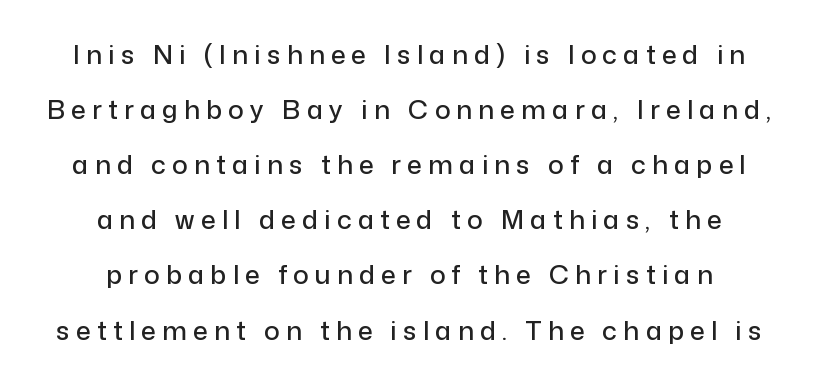
Q: Is the text italic (slanted)? A: No, it is upright.
Q: Is the text underlined? A: No.
Q: How is the paragraph aligned? A: Centered.
Q: Is the spacing between letters normal or unusually wide? A: Unusually wide.
Q: Is the spacing between lines tight, normal or loose? A: Loose.
